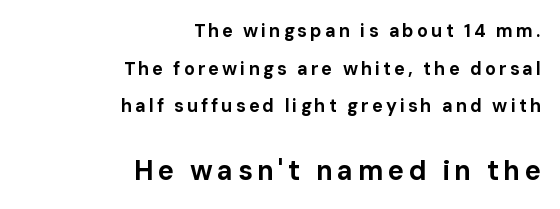
{"italic": "no", "bold": "yes", "underline": "no", "align": "right", "line_spacing": "loose", "line_spacing_ratio": 2.09, "larger_block": "second", "size_ratio": 1.5, "glyph_px": 27}
